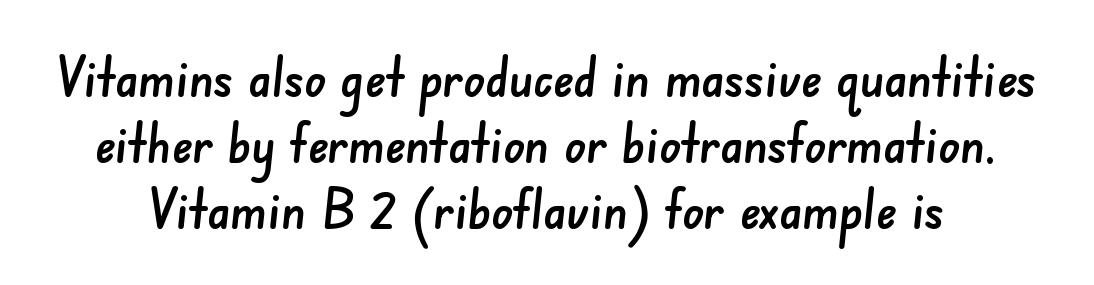
{"serif": "no", "width": "normal", "stroke_contrast": "low", "x_height": "small", "monospaced": "no", "underline": "no", "line_spacing_ratio": 1.22, "letter_spacing": "normal", "letter_spacing_em": 0.0, "glyph_px": 54}
